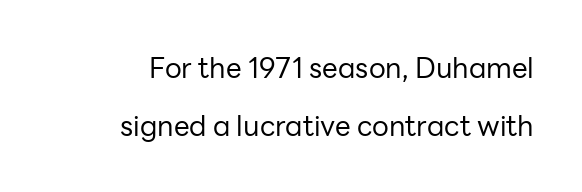
Q: Is the text bold? A: No.
Q: Is the text italic (slanted)? A: No, it is upright.
Q: Is the typeface a serif or a sans-serif typeface? A: Sans-serif.
Q: Is the text underlined? A: No.
Q: Is the spacing between letters normal or unusually wide? A: Normal.
Q: Is the spacing between lines tight, normal or loose? A: Loose.
Q: Width (condensed, normal, or wide)? A: Normal.
Q: Stroke contrast? A: Low.
Q: x-height? A: Medium.
Q: Monospaced? A: No.
